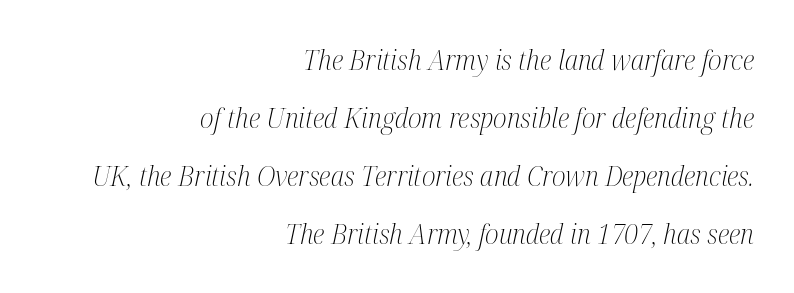
This is serif lettering, the kind often seen in printed books. Note the varied advance widths — an 'i' is clearly narrower than an 'm'. If you drew a ruler down the right edge, every line would touch it. Leading: increased.
